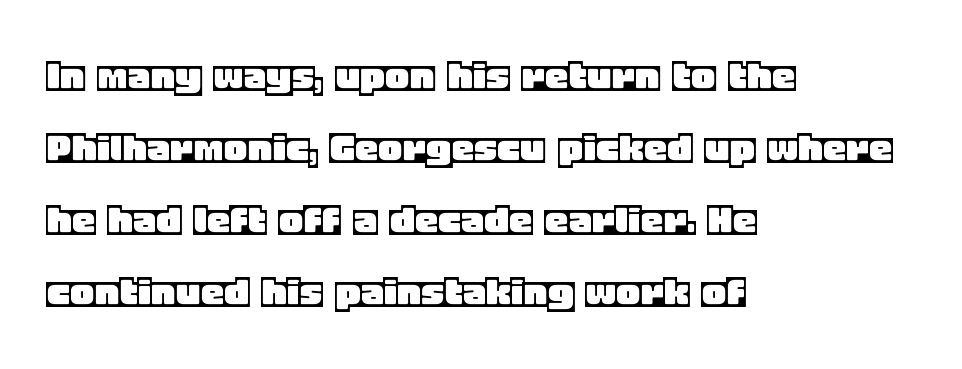
The image shows 47 px text type, upright; set left-aligned, normal line spacing (1.53x), normal letter spacing, not underlined; a large x-height.
